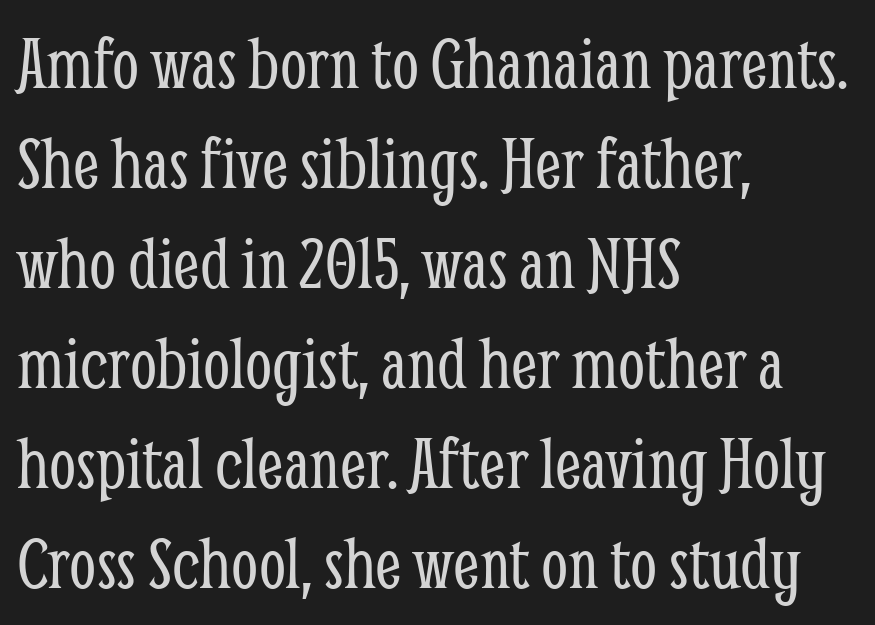
Q: Is the text bold? A: No.
Q: Is the text italic (slanted)? A: No, it is upright.
Q: Is the typeface a serif or a sans-serif typeface? A: Serif.
Q: Is the text underlined? A: No.
Q: How is the paragraph aligned? A: Left-aligned.
Q: Is the spacing between letters normal or unusually wide? A: Normal.
Q: Is the spacing between lines tight, normal or loose? A: Normal.
Q: Width (condensed, normal, or wide)? A: Condensed.
Q: Stroke contrast? A: Low.
Q: x-height? A: Medium.
Q: Monospaced? A: No.
